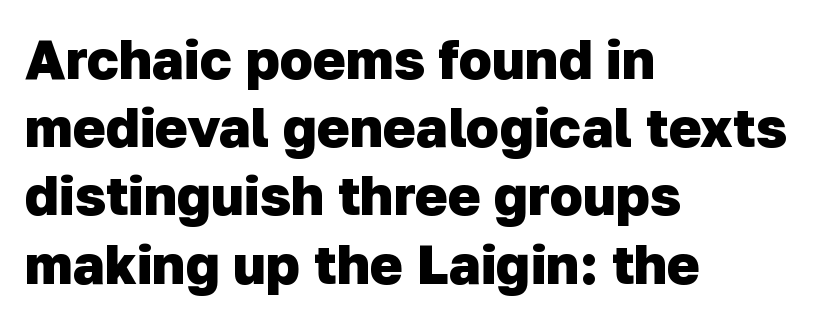
The foot of each line stays bare and open. Stroke thickness is high; the sample reads as a true bold. Line starts are locked; line ends wander. Proportional: the letters do not fall into vertical columns. The face used here is rendered with its standard letterfit.
